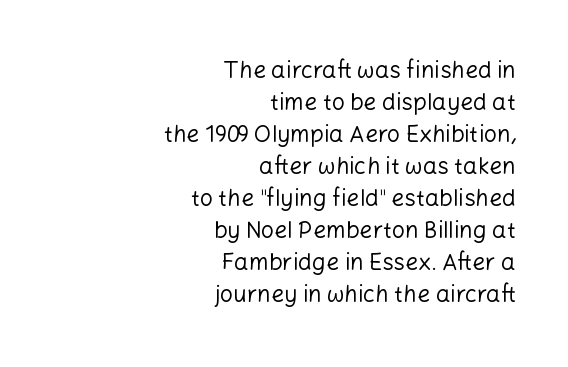
The image shows 23 px text type, upright; set right-aligned, normal line spacing (1.39x), normal letter spacing, not underlined.
